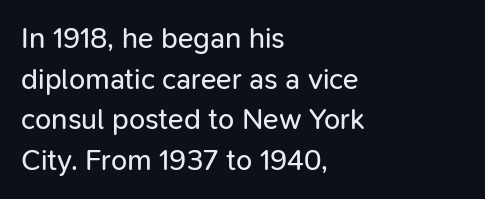
{"serif": "no", "italic": "no", "bold": "no", "weight": "regular", "width": "normal", "stroke_contrast": "low", "x_height": "medium", "monospaced": "no", "underline": "no", "align": "left", "line_spacing": "normal", "line_spacing_ratio": 1.4, "letter_spacing": "normal", "letter_spacing_em": 0.0, "glyph_px": 29}
